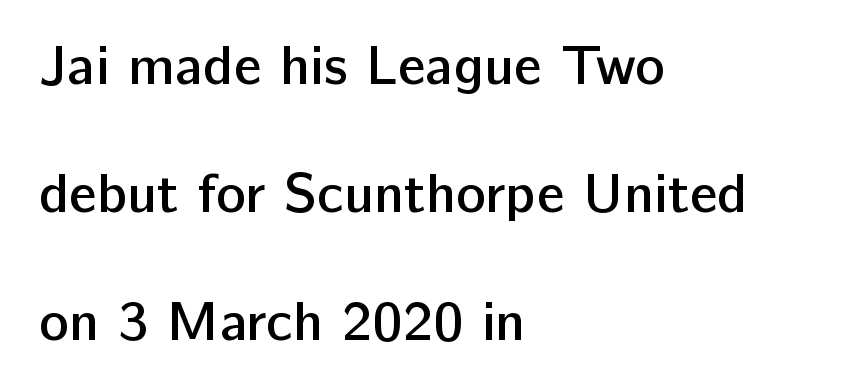
Q: Is the text bold? A: Semi-bold.
Q: Is the text italic (slanted)? A: No, it is upright.
Q: Is the typeface a serif or a sans-serif typeface? A: Sans-serif.
Q: Is the text underlined? A: No.
Q: How is the paragraph aligned? A: Left-aligned.
Q: Is the spacing between letters normal or unusually wide? A: Normal.
Q: Is the spacing between lines tight, normal or loose? A: Loose.
Q: Width (condensed, normal, or wide)? A: Normal.
Q: Stroke contrast? A: Low.
Q: x-height? A: Medium.
Q: Monospaced? A: No.
